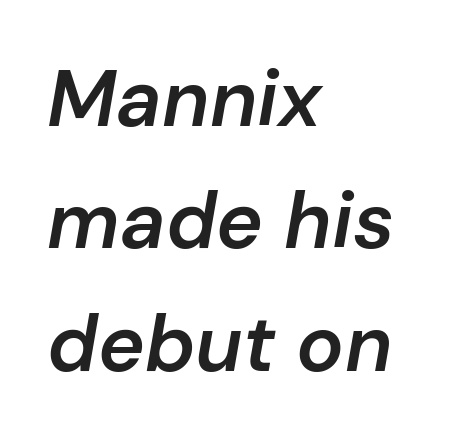
Q: Is the text bold? A: Semi-bold.
Q: Is the text italic (slanted)? A: Yes, it leans right by about 10 degrees.
Q: Is the text underlined? A: No.
Q: How is the paragraph aligned? A: Left-aligned.
Q: Is the spacing between letters normal or unusually wide? A: Normal.
Q: Is the spacing between lines tight, normal or loose? A: Normal.
Q: Width (condensed, normal, or wide)? A: Normal.
Q: Stroke contrast? A: Low.
Q: x-height? A: Medium.
Q: Monospaced? A: No.
